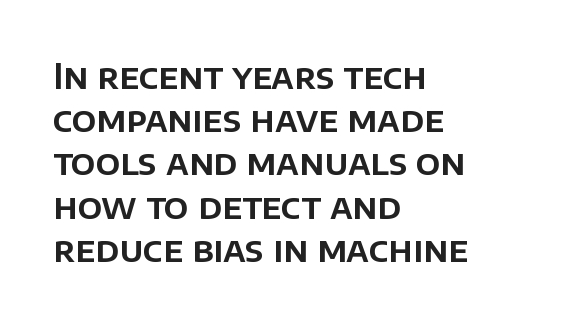
Q: Is the text italic (slanted)? A: No, it is upright.
Q: Is the typeface a serif or a sans-serif typeface? A: Sans-serif.
Q: Is the text underlined? A: No.
Q: How is the paragraph aligned? A: Left-aligned.
Q: Is the spacing between letters normal or unusually wide? A: Normal.
Q: Is the spacing between lines tight, normal or loose? A: Normal.
Q: Width (condensed, normal, or wide)? A: Normal.
Q: Stroke contrast? A: Low.
Q: x-height? A: Large.
Q: Monospaced? A: No.
